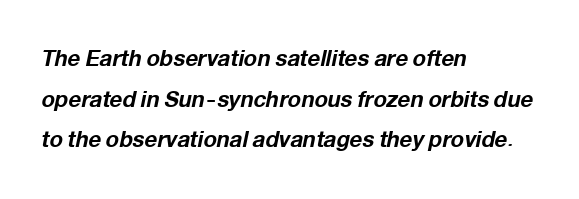
The image shows 22 px bold type, italic (leaning right); set left-aligned, line spacing 1.85x, normal letter spacing, not underlined.
